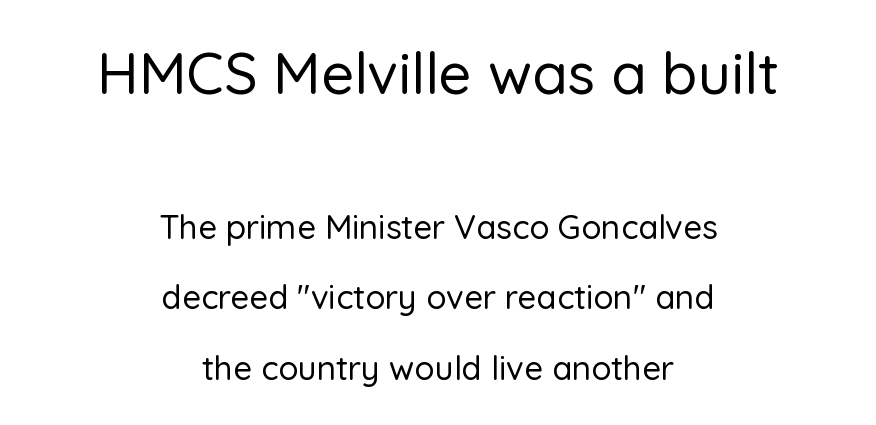
Q: Is the text italic (slanted)? A: No, it is upright.
Q: Is the typeface a serif or a sans-serif typeface? A: Sans-serif.
Q: Is the text underlined? A: No.
Q: How is the paragraph aligned? A: Centered.
Q: Is the spacing between letters normal or unusually wide? A: Normal.
Q: Is the spacing between lines tight, normal or loose? A: Loose.
Q: Which block of text is set in a larger size, the first (top) or the second (bottom)? A: The first (top) one.
Q: Width (condensed, normal, or wide)? A: Normal.
Q: Stroke contrast? A: Low.
Q: x-height? A: Medium.
Q: Monospaced? A: No.
